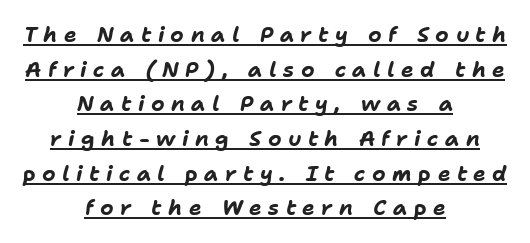
The image shows 21 px bold type, italic (leaning right); set centered, normal line spacing (1.65x), unusually wide letter spacing (+0.31 em), underlined.
